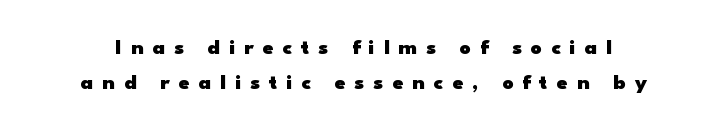
{"italic": "no", "bold": "yes", "underline": "no", "line_spacing": "normal", "line_spacing_ratio": 1.59, "letter_spacing": "wide", "letter_spacing_em": 0.4, "glyph_px": 22}
